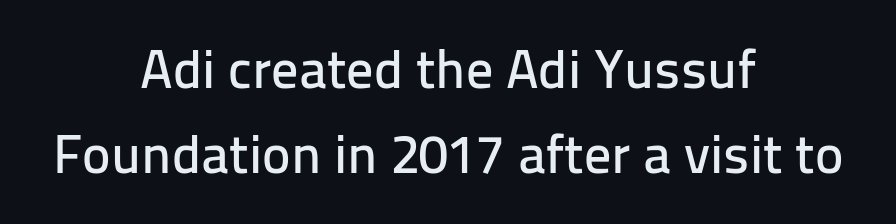
Underline: absent. You could call the tracking neutral — neither tight nor loose. This is roman type, the default non-slanted kind. The characters display no serif detailing; their extremities are plain.
